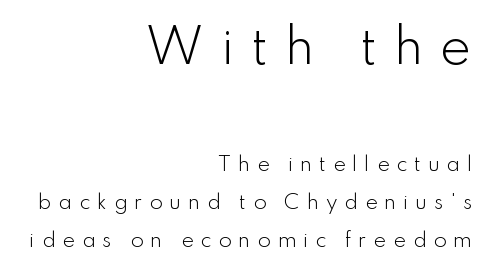
{"serif": "no", "italic": "no", "bold": "no", "weight": "light", "width": "normal", "stroke_contrast": "low", "x_height": "small", "monospaced": "no", "underline": "no", "align": "right", "line_spacing": "loose", "line_spacing_ratio": 1.99, "letter_spacing": "wide", "letter_spacing_em": 0.36, "larger_block": "first", "size_ratio": 2.47, "glyph_px": 47}
